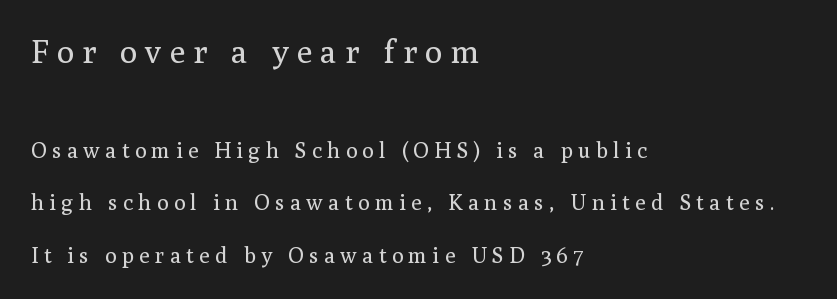
Q: Is the text bold? A: No.
Q: Is the text italic (slanted)? A: No, it is upright.
Q: Is the typeface a serif or a sans-serif typeface? A: Serif.
Q: Is the text underlined? A: No.
Q: How is the paragraph aligned? A: Left-aligned.
Q: Is the spacing between letters normal or unusually wide? A: Unusually wide.
Q: Is the spacing between lines tight, normal or loose? A: Loose.
Q: Which block of text is set in a larger size, the first (top) or the second (bottom)? A: The first (top) one.
Q: Width (condensed, normal, or wide)? A: Normal.
Q: Stroke contrast? A: Medium.
Q: x-height? A: Medium.
Q: Monospaced? A: No.
